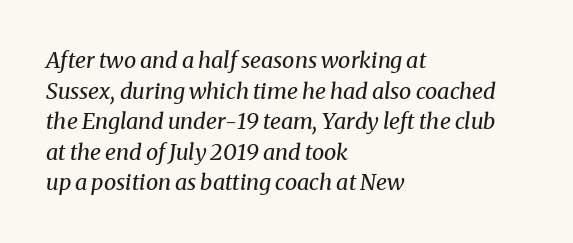
The image shows 22 px text type, italic (leaning right); set left-aligned, normal line spacing (1.39x), normal letter spacing, not underlined.
